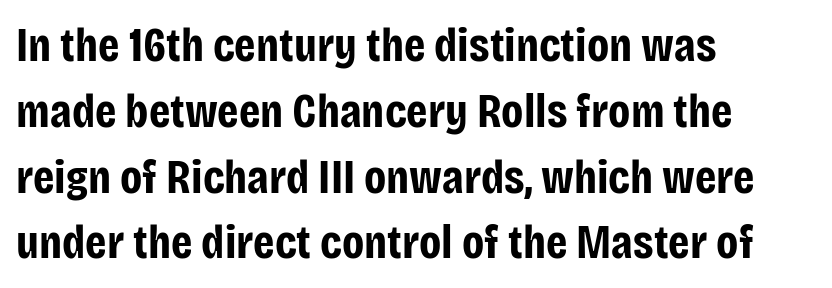
{"serif": "no", "italic": "no", "bold": "yes", "weight": "bold", "width": "condensed", "stroke_contrast": "low", "x_height": "large", "monospaced": "no", "underline": "no", "align": "left", "line_spacing": "normal", "line_spacing_ratio": 1.37, "letter_spacing": "normal", "letter_spacing_em": 0.0, "glyph_px": 48}
